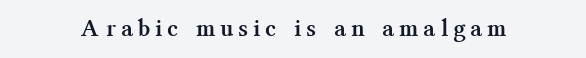
{"italic": "no", "bold": "yes", "underline": "no", "letter_spacing": "wide", "letter_spacing_em": 0.27, "glyph_px": 25}
